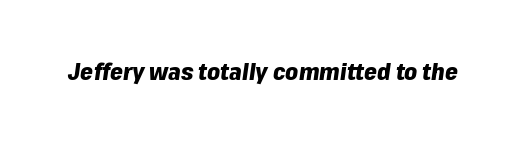
Q: Is the text bold? A: Yes.
Q: Is the text italic (slanted)? A: Yes, it leans right by about 8 degrees.
Q: Is the text underlined? A: No.
Q: Is the spacing between letters normal or unusually wide? A: Normal.
